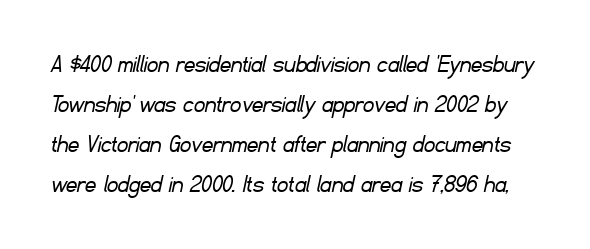
Q: Is the text bold? A: No.
Q: Is the text underlined? A: No.
Q: Is the spacing between letters normal or unusually wide? A: Normal.
Q: Is the spacing between lines tight, normal or loose? A: Normal.
